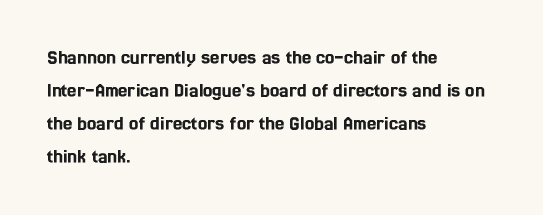
Q: Is the text italic (slanted)? A: No, it is upright.
Q: Is the text underlined? A: No.
Q: How is the paragraph aligned? A: Left-aligned.
Q: Is the spacing between letters normal or unusually wide? A: Normal.
Q: Is the spacing between lines tight, normal or loose? A: Normal.
